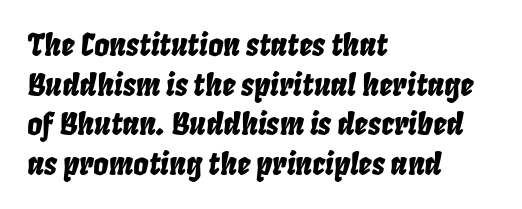
Q: Is the text italic (slanted)? A: Yes, it leans right by about 8 degrees.
Q: Is the text underlined? A: No.
Q: How is the paragraph aligned? A: Left-aligned.
Q: Is the spacing between letters normal or unusually wide? A: Normal.
Q: Is the spacing between lines tight, normal or loose? A: Normal.
Q: Width (condensed, normal, or wide)? A: Condensed.
Q: Stroke contrast? A: Low.
Q: x-height? A: Large.
Q: Monospaced? A: No.
